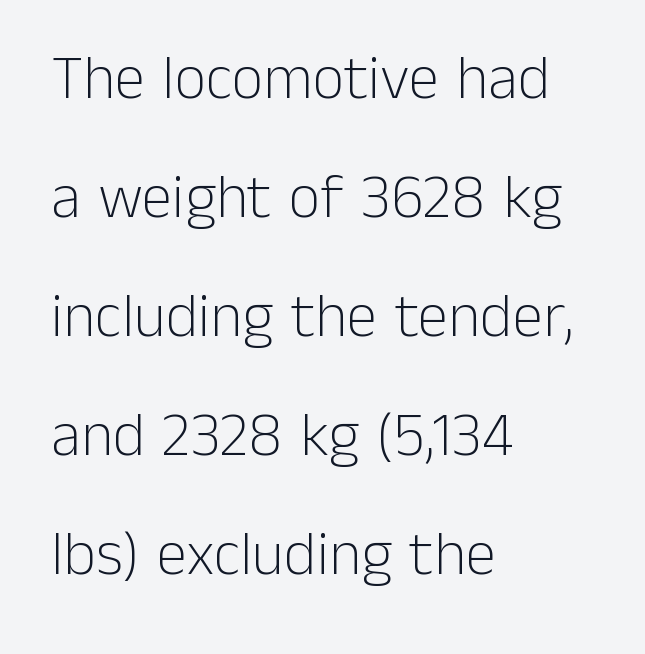
Caption: multi-line text, flush left, ragged right. Is the letter spacing exaggerated? No — it looks like the ordinary default. Leading: increased. Vertical strokes here are truly vertical.
